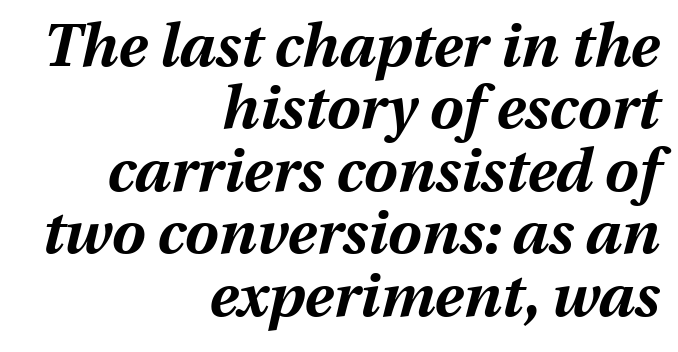
{"italic": "yes", "lean": "right", "slant_degrees": 13, "bold": "yes", "weight": "bold", "width": "normal", "stroke_contrast": "medium", "x_height": "medium", "monospaced": "no", "underline": "no", "align": "right", "line_spacing": "tight", "line_spacing_ratio": 1.04, "letter_spacing": "normal", "letter_spacing_em": 0.0, "glyph_px": 60}
